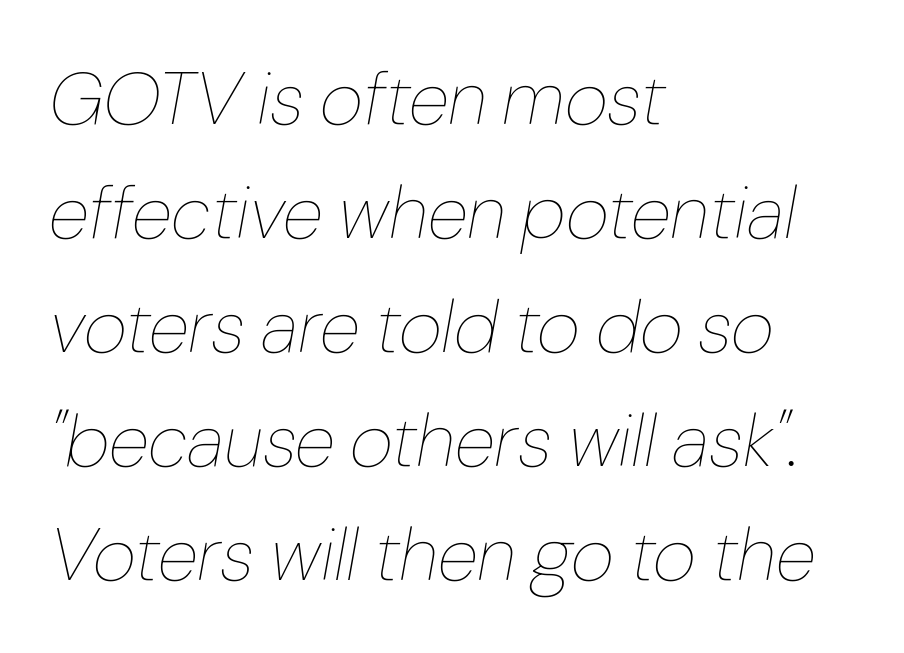
{"italic": "yes", "lean": "right", "slant_degrees": 10, "bold": "no", "weight": "thin", "width": "normal", "stroke_contrast": "low", "x_height": "medium", "monospaced": "no", "underline": "no", "align": "left", "line_spacing": "normal", "line_spacing_ratio": 1.52, "letter_spacing": "normal", "letter_spacing_em": 0.0, "glyph_px": 75}
